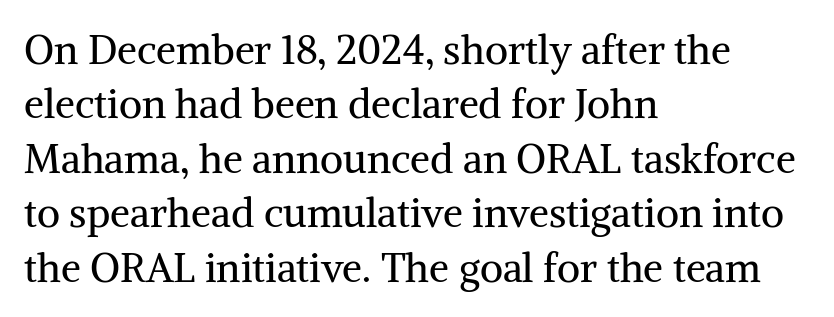
{"serif": "yes", "italic": "no", "bold": "no", "weight": "regular", "width": "normal", "stroke_contrast": "medium", "x_height": "medium", "monospaced": "no", "underline": "no", "align": "left", "line_spacing": "normal", "line_spacing_ratio": 1.36, "letter_spacing": "normal", "letter_spacing_em": 0.0, "glyph_px": 40}
